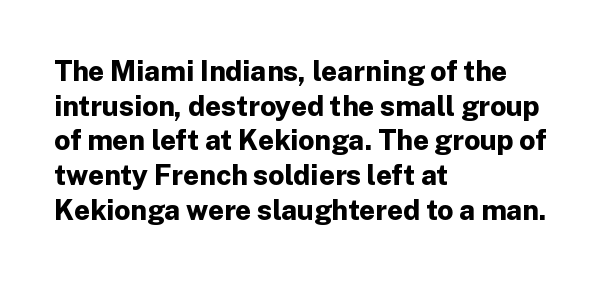
Q: Is the text bold? A: Yes.
Q: Is the text italic (slanted)? A: No, it is upright.
Q: Is the typeface a serif or a sans-serif typeface? A: Sans-serif.
Q: Is the text underlined? A: No.
Q: How is the paragraph aligned? A: Left-aligned.
Q: Is the spacing between letters normal or unusually wide? A: Normal.
Q: Width (condensed, normal, or wide)? A: Normal.
Q: Stroke contrast? A: Low.
Q: x-height? A: Medium.
Q: Monospaced? A: No.
